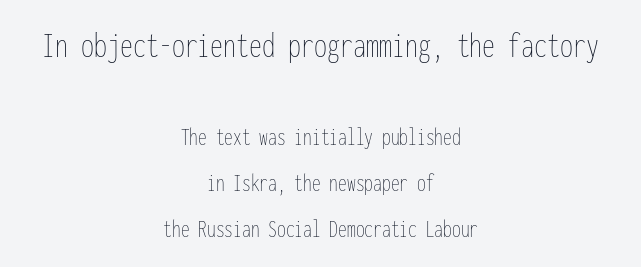
The type is set solid horizontally, with unmodified tracking. The lines in this sample share a center point and differ in where they start and stop. The more generous point size was reserved for the upper chunk. The gap between lines stays unmarked. Is the stroke heavy? The answer is a plain regular-or-lighter.
